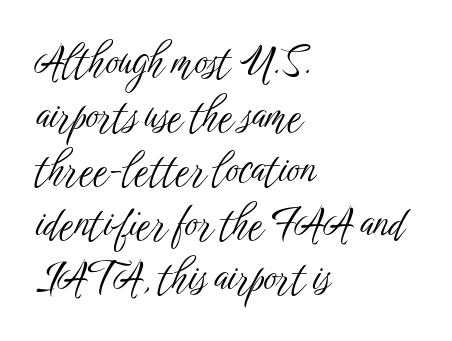
The image shows 40 px light, condensed sans-serif type; set left-aligned, normal line spacing (1.35x), normal letter spacing, not underlined; low stroke contrast and a medium x-height.
